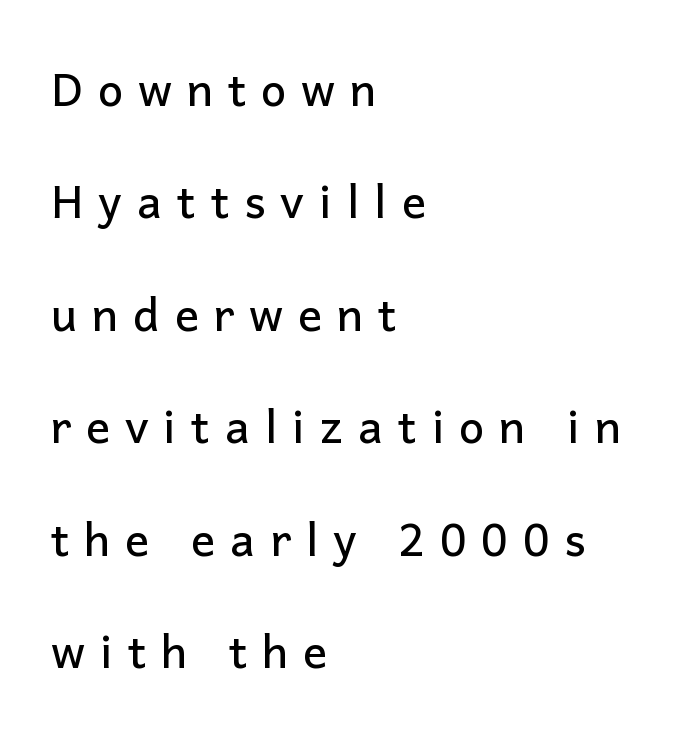
The image shows 45 px sans-serif type, upright; set left-aligned, loose line spacing (2.5x), unusually wide letter spacing (+0.33 em), not underlined; low stroke contrast and a medium x-height.
